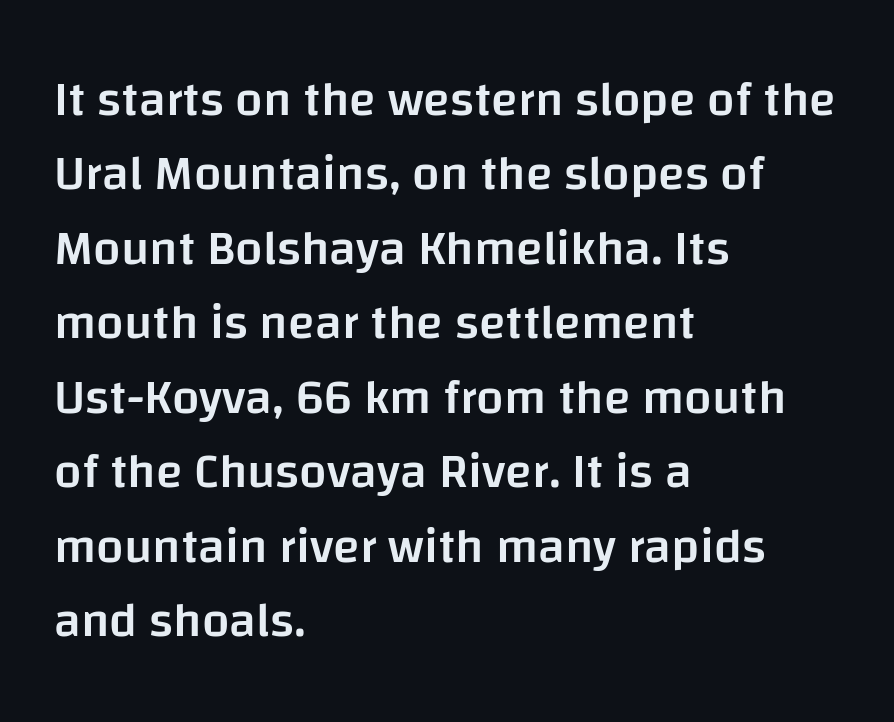
Reading down the column, the eye jumps a familiar distance to each next line. Is the type bold? Partly — it's a semibold, heavier than regular but not fully bold. Caption: multi-line text, flush left, ragged right. Beneath every word, the page is bare. Does extra space separate the letters? No, they use regular spacing. You could not count columns in this text — the font is proportionally spaced.
